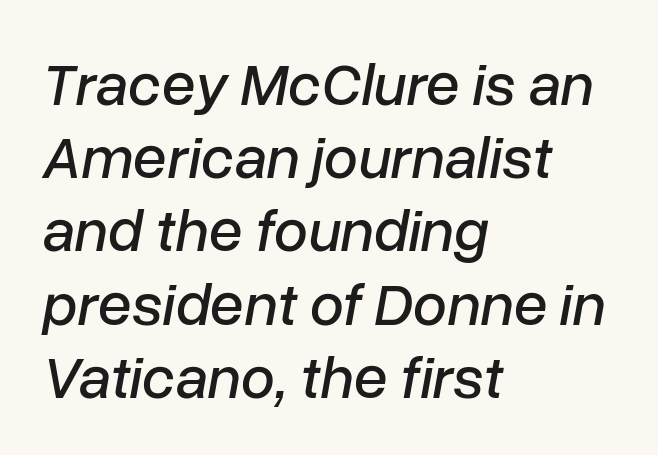
The image shows 61 px text type, italic (leaning right); set left-aligned, line spacing 1.2x, normal letter spacing, not underlined; low stroke contrast and a medium x-height.
